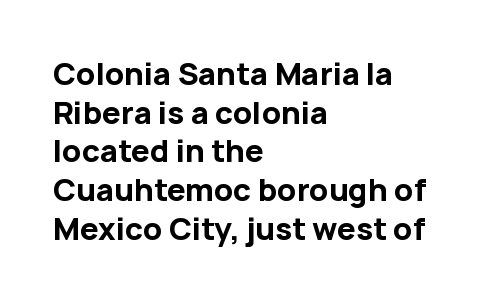
{"serif": "no", "italic": "no", "bold": "yes", "weight": "bold", "width": "normal", "stroke_contrast": "low", "x_height": "medium", "monospaced": "no", "underline": "no", "align": "left", "line_spacing": "normal", "line_spacing_ratio": 1.29, "letter_spacing": "normal", "letter_spacing_em": 0.0, "glyph_px": 30}
